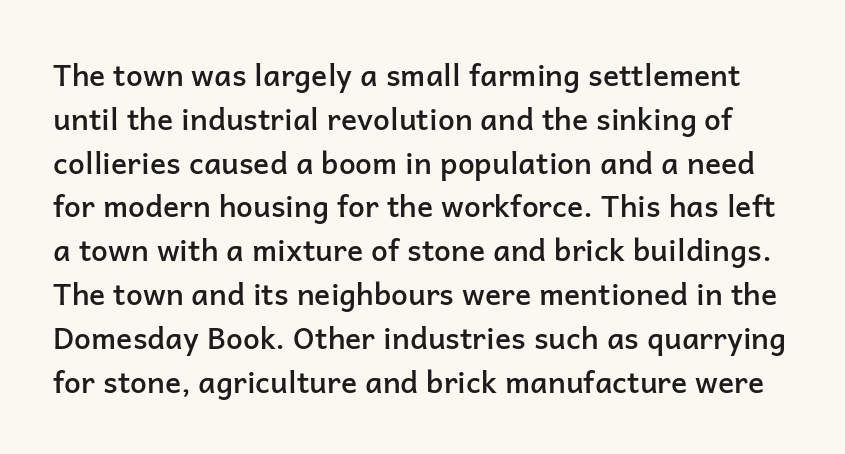
The image shows 30 px semibold sans-serif type, upright; set normal line spacing (1.46x), normal letter spacing, not underlined; low stroke contrast and a medium x-height.
